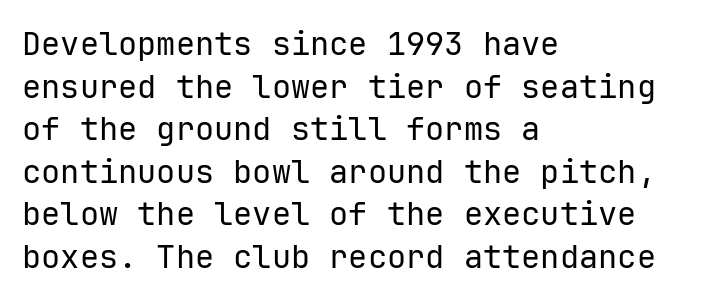
Q: Is the text bold? A: No.
Q: Is the text italic (slanted)? A: No, it is upright.
Q: Is the typeface a serif or a sans-serif typeface? A: Sans-serif.
Q: Is the text underlined? A: No.
Q: How is the paragraph aligned? A: Left-aligned.
Q: Is the spacing between letters normal or unusually wide? A: Normal.
Q: Is the spacing between lines tight, normal or loose? A: Normal.
Q: Width (condensed, normal, or wide)? A: Normal.
Q: Stroke contrast? A: Low.
Q: x-height? A: Medium.
Q: Monospaced? A: Yes.
